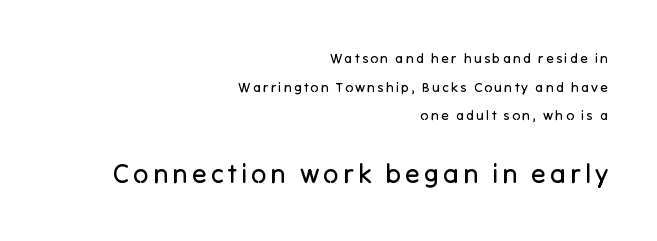
The image shows 27 px text type, upright; set right-aligned, loose line spacing (2.04x), not underlined; the second (bottom) block is 1.93x larger.
